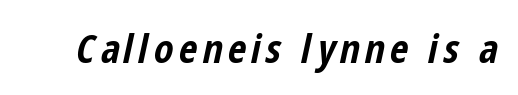
{"italic": "yes", "lean": "right", "slant_degrees": 12, "bold": "yes", "weight": "bold", "width": "condensed", "stroke_contrast": "low", "x_height": "medium", "monospaced": "no", "underline": "no", "glyph_px": 40}
